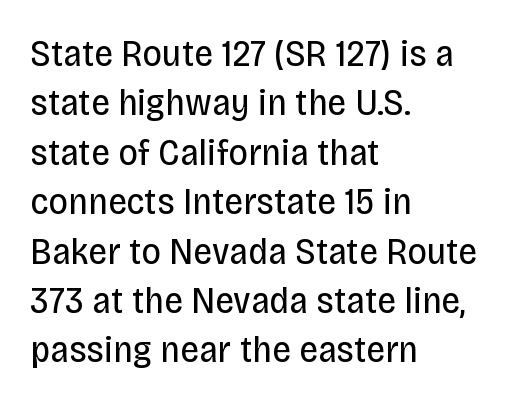
The image shows 38 px regular-weight, condensed sans-serif type, upright; set left-aligned, normal line spacing (1.3x), normal letter spacing, not underlined; low stroke contrast and a large x-height.
